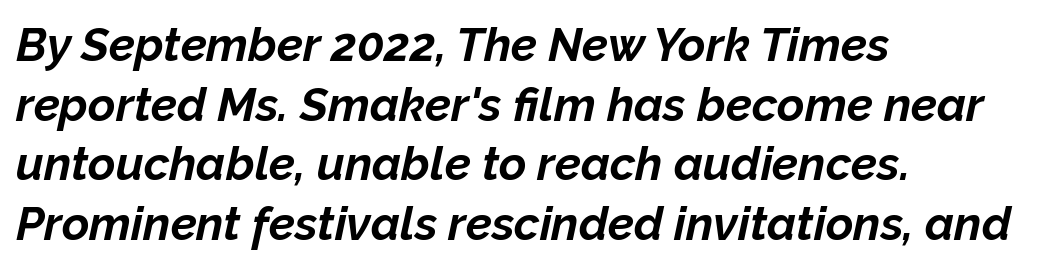
The image shows 47 px bold type, italic (leaning right); set left-aligned, normal line spacing (1.27x), normal letter spacing, not underlined; low stroke contrast and a medium x-height.
